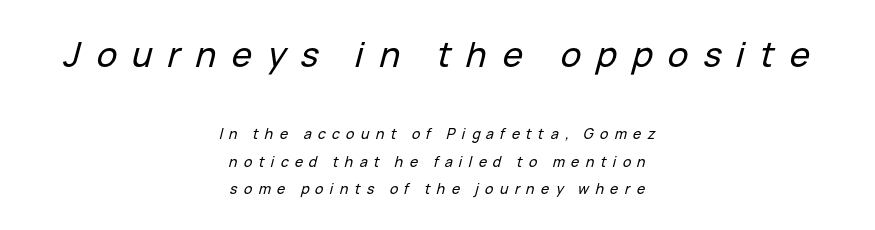
Teacher's note: observe the equal gaps on both sides — that is centered alignment. Compared with ordinary roman type, these characters are visibly tilted. Note: larger setting up top, smaller setting below. Line spacing here is loose. The passage shown is typed in a proportional face where columns would drift.
